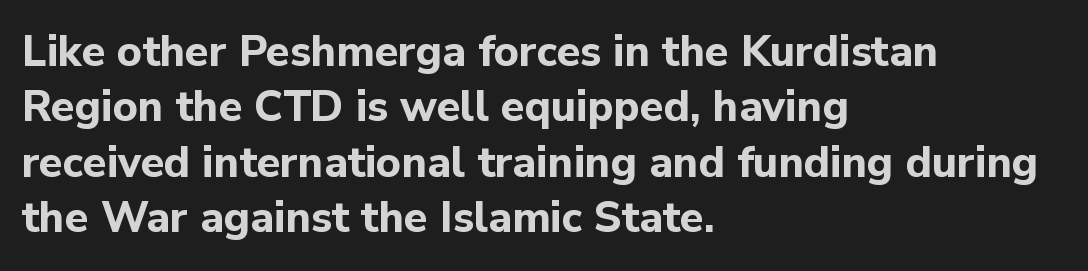
These lines carry a lot of weight — the face is fully bold. A sans-serif font was chosen for this passage. The rag falls on the right side of this text block. Compared with typical paragraphs, the rows here are spaced about the same. Style check: upright.
